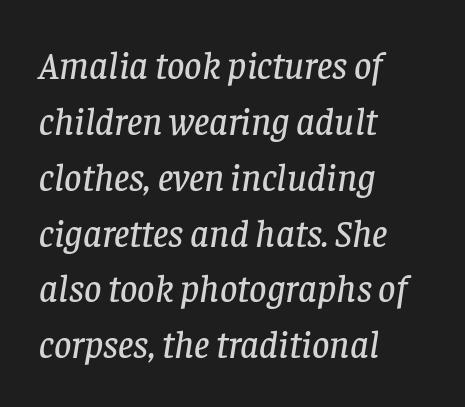
{"serif": "yes", "italic": "yes", "lean": "right", "slant_degrees": 8, "width": "normal", "stroke_contrast": "low", "x_height": "large", "monospaced": "no", "underline": "no", "align": "left", "line_spacing": "normal", "line_spacing_ratio": 1.47, "letter_spacing": "normal", "letter_spacing_em": 0.0, "glyph_px": 38}
